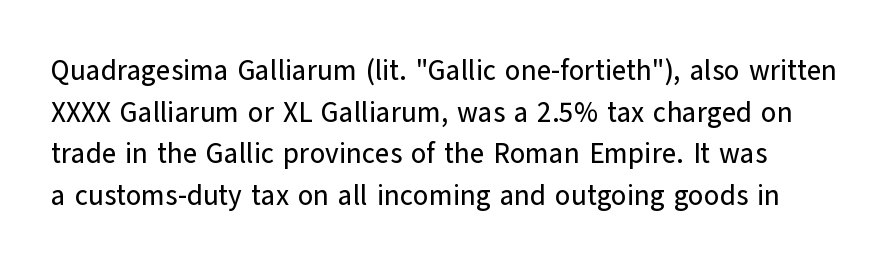
Q: Is the text italic (slanted)? A: No, it is upright.
Q: Is the typeface a serif or a sans-serif typeface? A: Sans-serif.
Q: Is the text underlined? A: No.
Q: Is the spacing between letters normal or unusually wide? A: Normal.
Q: Is the spacing between lines tight, normal or loose? A: Normal.
Q: Width (condensed, normal, or wide)? A: Normal.
Q: Stroke contrast? A: Low.
Q: x-height? A: Medium.
Q: Monospaced? A: No.
